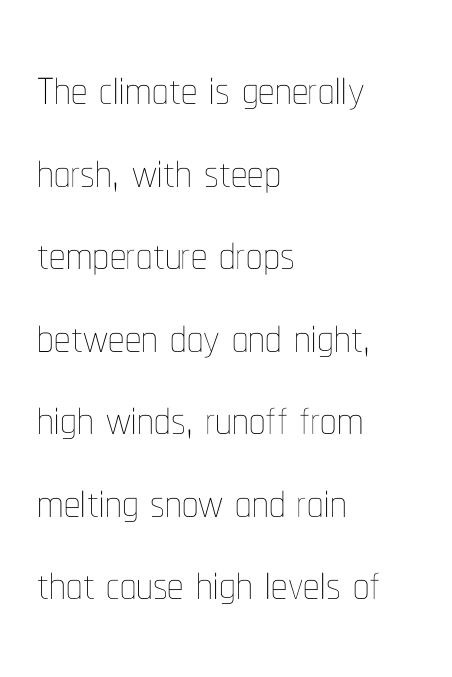
The image shows 65 px thin, condensed type, upright; set left-aligned, normal line spacing (1.27x), normal letter spacing, not underlined; low stroke contrast and a medium x-height.
